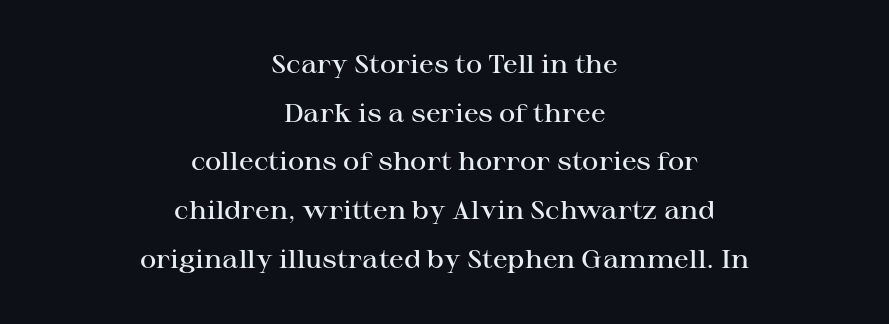
{"italic": "no", "bold": "semi", "underline": "no", "align": "center", "line_spacing": "loose", "line_spacing_ratio": 1.95, "letter_spacing": "normal", "letter_spacing_em": 0.0, "glyph_px": 25}
